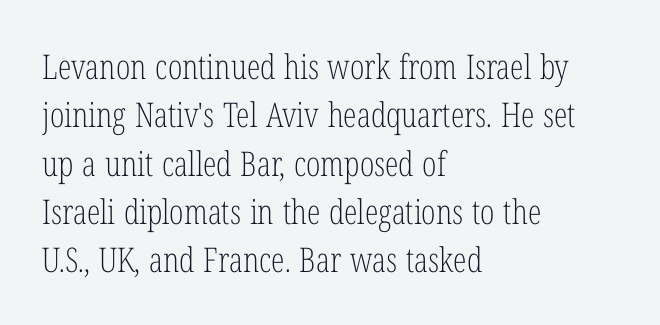
The image shows 34 px light, condensed serif type, upright; set left-aligned, normal line spacing (1.42x), normal letter spacing, not underlined; low stroke contrast and a medium x-height.
